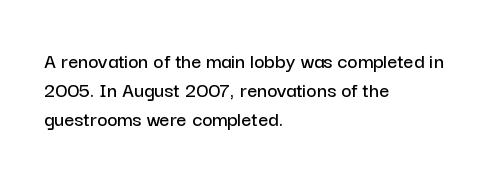
Q: Is the text italic (slanted)? A: No, it is upright.
Q: Is the text underlined? A: No.
Q: How is the paragraph aligned? A: Left-aligned.
Q: Is the spacing between letters normal or unusually wide? A: Normal.
Q: Is the spacing between lines tight, normal or loose? A: Normal.
